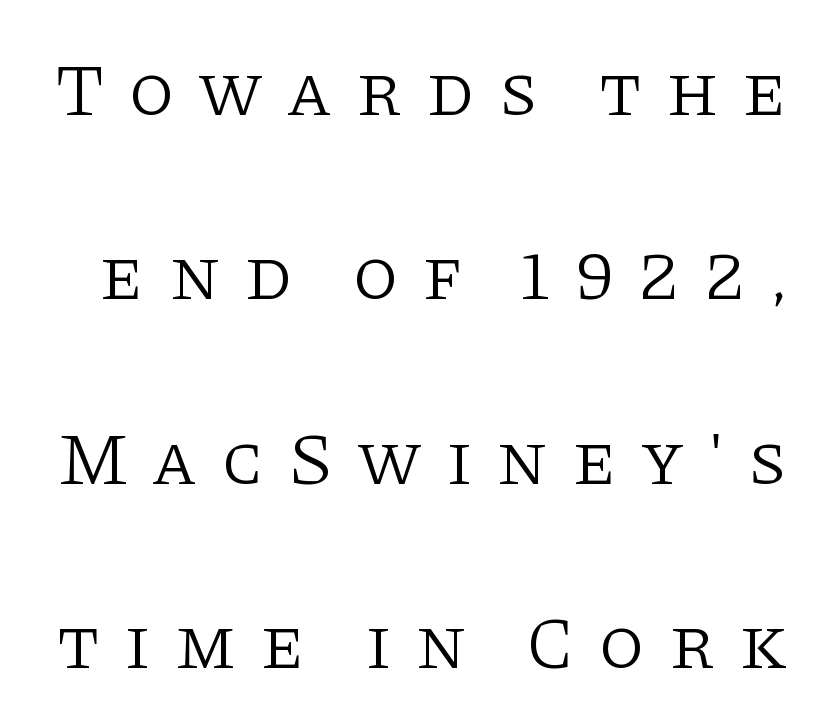
Q: Is the text bold? A: No.
Q: Is the text italic (slanted)? A: No, it is upright.
Q: Is the typeface a serif or a sans-serif typeface? A: Serif.
Q: Is the text underlined? A: No.
Q: Is the spacing between letters normal or unusually wide? A: Unusually wide.
Q: Is the spacing between lines tight, normal or loose? A: Loose.
Q: Width (condensed, normal, or wide)? A: Normal.
Q: Stroke contrast? A: Low.
Q: x-height? A: Large.
Q: Monospaced? A: No.
